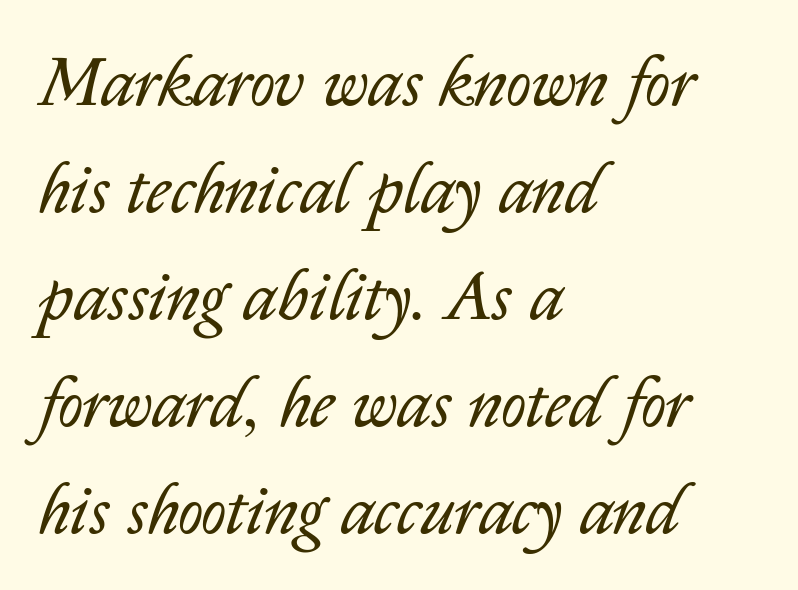
Q: Is the text bold? A: No.
Q: Is the text italic (slanted)? A: Yes, it leans right by about 14 degrees.
Q: Is the text underlined? A: No.
Q: How is the paragraph aligned? A: Left-aligned.
Q: Is the spacing between letters normal or unusually wide? A: Normal.
Q: Is the spacing between lines tight, normal or loose? A: Normal.
Q: Width (condensed, normal, or wide)? A: Normal.
Q: Stroke contrast? A: Low.
Q: x-height? A: Medium.
Q: Monospaced? A: No.
